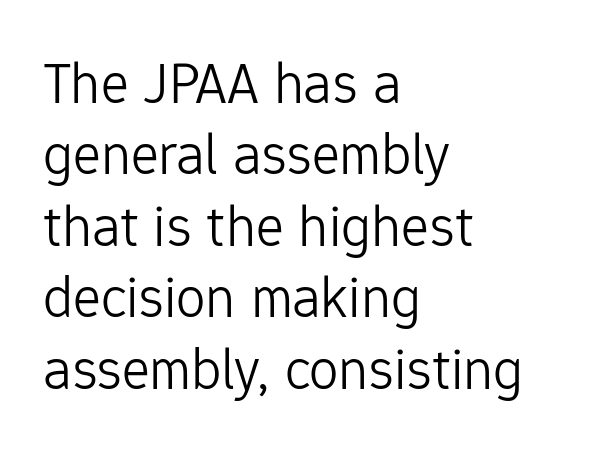
Q: Is the text bold? A: No.
Q: Is the text italic (slanted)? A: No, it is upright.
Q: Is the typeface a serif or a sans-serif typeface? A: Sans-serif.
Q: Is the text underlined? A: No.
Q: How is the paragraph aligned? A: Left-aligned.
Q: Is the spacing between letters normal or unusually wide? A: Normal.
Q: Width (condensed, normal, or wide)? A: Normal.
Q: Stroke contrast? A: Low.
Q: x-height? A: Medium.
Q: Monospaced? A: No.
